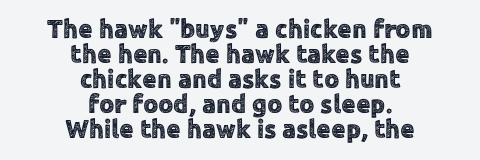
The words here are not underlined. What's the leading like? Squeezed, with rows nearly overlapping. The rendering positions every line midway between the sides. Default kerning and tracking; the words read as compact shapes. A roman cut, with each character standing at attention.
